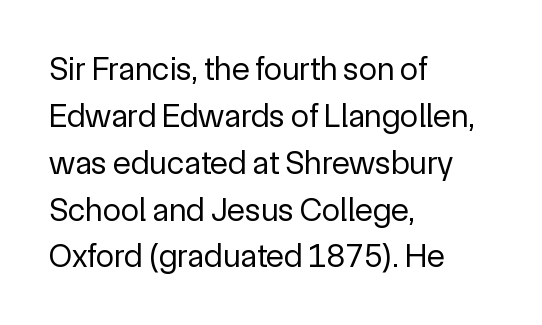
Q: Is the text bold? A: No.
Q: Is the text italic (slanted)? A: No, it is upright.
Q: Is the typeface a serif or a sans-serif typeface? A: Sans-serif.
Q: Is the text underlined? A: No.
Q: How is the paragraph aligned? A: Left-aligned.
Q: Is the spacing between letters normal or unusually wide? A: Normal.
Q: Is the spacing between lines tight, normal or loose? A: Normal.
Q: Width (condensed, normal, or wide)? A: Normal.
Q: x-height? A: Medium.
Q: Monospaced? A: No.
